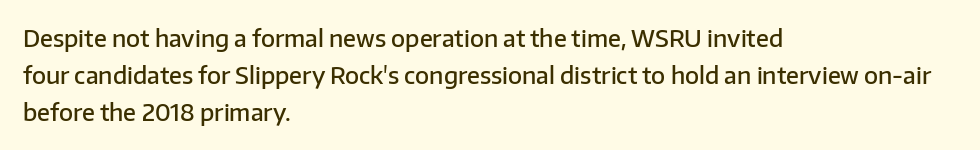
In terms of leading, this rendering sits right in the middle. Which margin do the lines hug? The left one — the right edge is uneven. Stroke thickness is moderately raised; the sample reads as semibold. Observe the ordinary spacing: letters are neighbours, not strangers. Upright lettering throughout.
